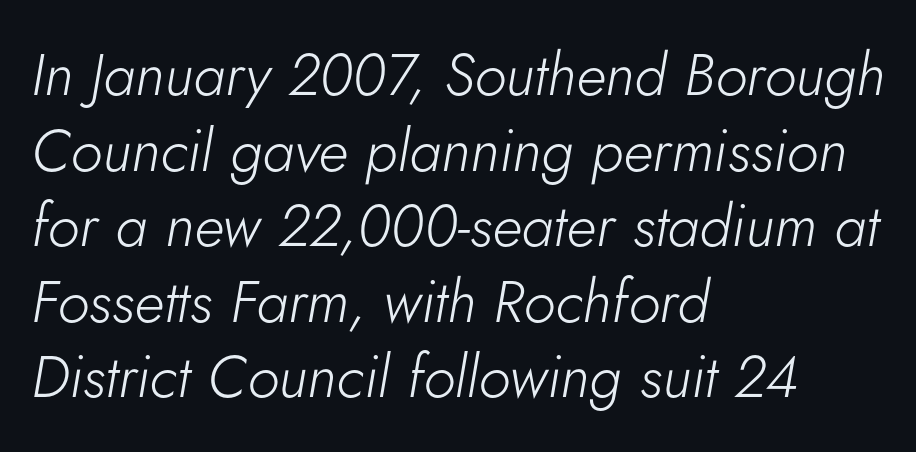
Q: Is the text bold? A: No.
Q: Is the text italic (slanted)? A: Yes, it leans right by about 5 degrees.
Q: Is the text underlined? A: No.
Q: How is the paragraph aligned? A: Left-aligned.
Q: Is the spacing between letters normal or unusually wide? A: Normal.
Q: Is the spacing between lines tight, normal or loose? A: Normal.
Q: Width (condensed, normal, or wide)? A: Normal.
Q: Stroke contrast? A: Low.
Q: x-height? A: Small.
Q: Monospaced? A: No.
